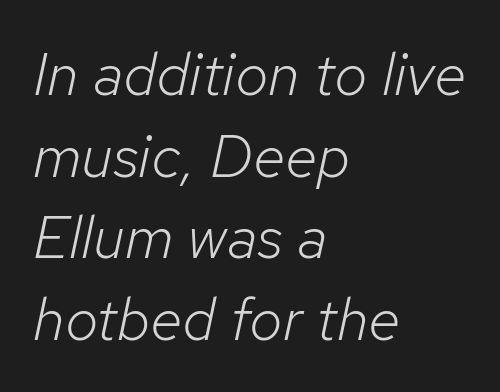
{"italic": "yes", "lean": "right", "slant_degrees": 12, "bold": "no", "weight": "light", "width": "normal", "stroke_contrast": "low", "x_height": "medium", "monospaced": "no", "underline": "no", "align": "left", "line_spacing": "normal", "line_spacing_ratio": 1.36, "letter_spacing": "normal", "letter_spacing_em": 0.0, "glyph_px": 60}
